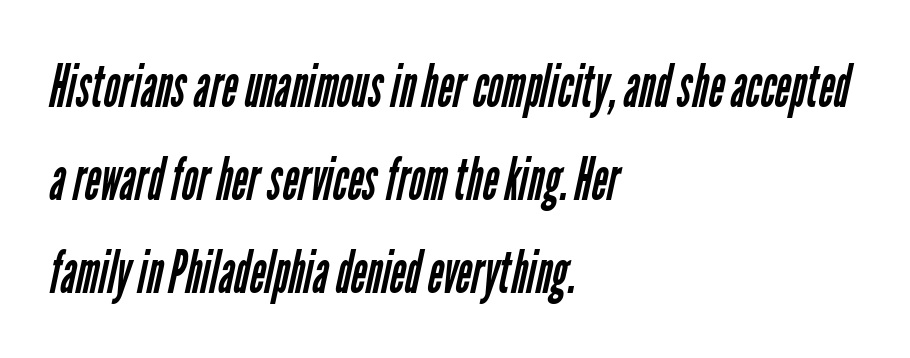
The image shows 60 px regular-weight, condensed sans-serif type; set left-aligned, normal line spacing (1.55x), normal letter spacing, not underlined; low stroke contrast and a medium x-height.
